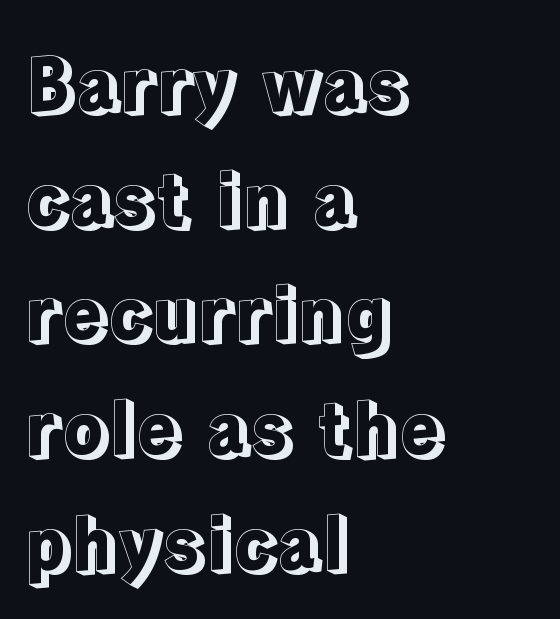
Letter spacing: default. Posture: upright roman. The leading is moderate, giving the passage an even texture. Here the designer chose a conventional face with non-uniform glyph widths. Check under the words: just untouched page.
